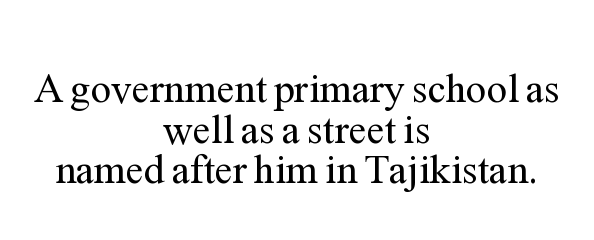
{"serif": "yes", "italic": "no", "bold": "no", "weight": "regular", "width": "normal", "stroke_contrast": "medium", "x_height": "medium", "monospaced": "no", "underline": "no", "align": "center", "line_spacing": "tight", "line_spacing_ratio": 0.99, "letter_spacing": "normal", "letter_spacing_em": 0.0, "glyph_px": 41}
